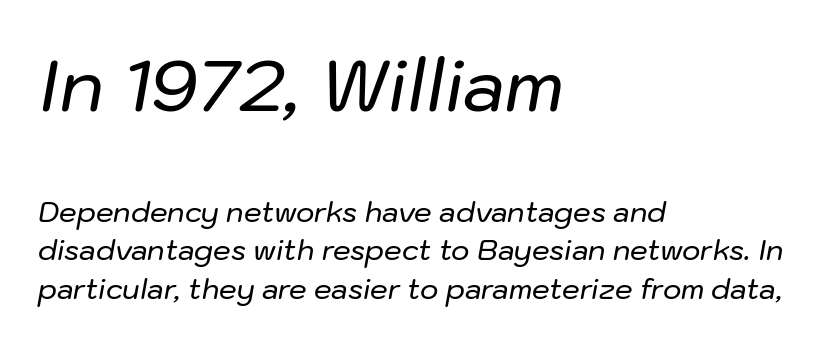
{"italic": "yes", "lean": "right", "slant_degrees": 10, "width": "normal", "stroke_contrast": "low", "x_height": "medium", "monospaced": "no", "underline": "no", "align": "left", "line_spacing": "normal", "line_spacing_ratio": 1.38, "letter_spacing": "normal", "letter_spacing_em": 0.0, "larger_block": "first", "size_ratio": 2.54, "glyph_px": 71}
